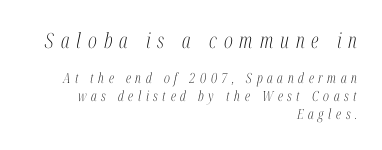
Q: Is the text bold? A: No.
Q: Is the text italic (slanted)? A: Yes, it leans right by about 12 degrees.
Q: Is the text underlined? A: No.
Q: How is the paragraph aligned? A: Right-aligned.
Q: Is the spacing between letters normal or unusually wide? A: Unusually wide.
Q: Is the spacing between lines tight, normal or loose? A: Normal.
Q: Which block of text is set in a larger size, the first (top) or the second (bottom)? A: The first (top) one.
